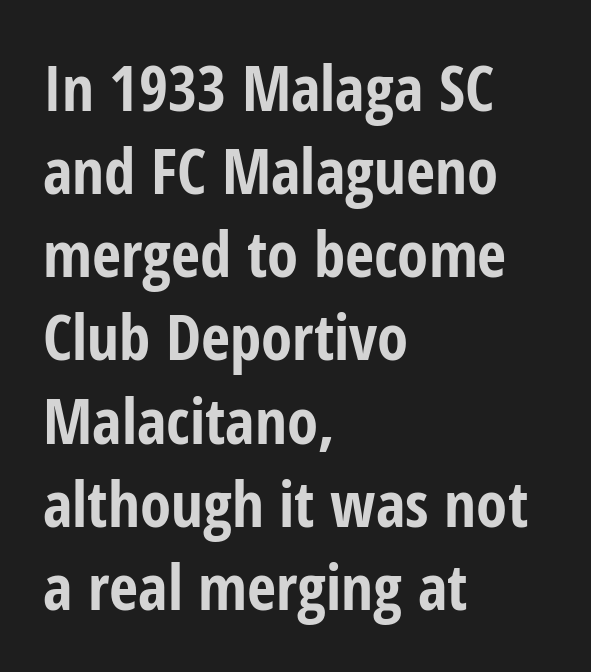
Proportional: the letters do not fall into vertical columns. How would I describe the line gaps? Plain and ordinary. How are the letters spaced? Ordinarily, with no added tracking. The face used here has the dense, thick strokes of a bold.
